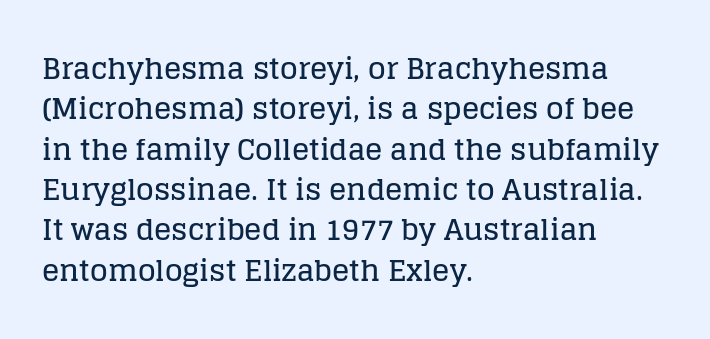
Q: Is the text italic (slanted)? A: No, it is upright.
Q: Is the typeface a serif or a sans-serif typeface? A: Serif.
Q: Is the text underlined? A: No.
Q: How is the paragraph aligned? A: Left-aligned.
Q: Is the spacing between letters normal or unusually wide? A: Normal.
Q: Is the spacing between lines tight, normal or loose? A: Normal.
Q: Width (condensed, normal, or wide)? A: Normal.
Q: Stroke contrast? A: Low.
Q: x-height? A: Large.
Q: Monospaced? A: No.
